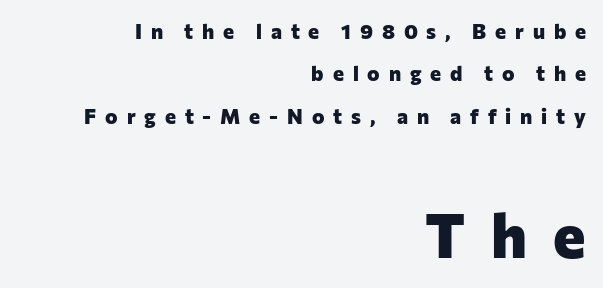
Q: Is the text bold? A: Yes.
Q: Is the text italic (slanted)? A: No, it is upright.
Q: Is the typeface a serif or a sans-serif typeface? A: Sans-serif.
Q: Is the text underlined? A: No.
Q: How is the paragraph aligned? A: Right-aligned.
Q: Is the spacing between letters normal or unusually wide? A: Unusually wide.
Q: Is the spacing between lines tight, normal or loose? A: Loose.
Q: Which block of text is set in a larger size, the first (top) or the second (bottom)? A: The second (bottom) one.
Q: Width (condensed, normal, or wide)? A: Normal.
Q: Stroke contrast? A: Low.
Q: x-height? A: Medium.
Q: Monospaced? A: No.
